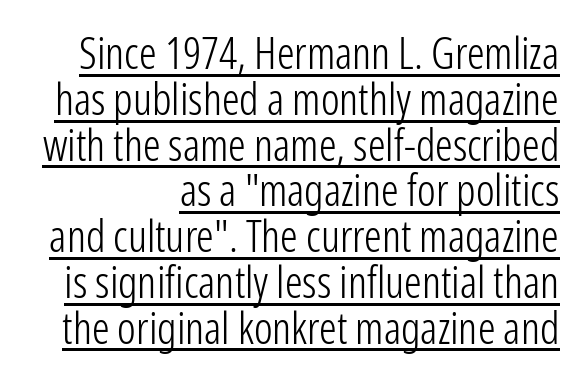
The image shows 44 px light, condensed sans-serif type, upright; set right-aligned, tight line spacing (1.04x), normal letter spacing, underlined; low stroke contrast and a medium x-height.
